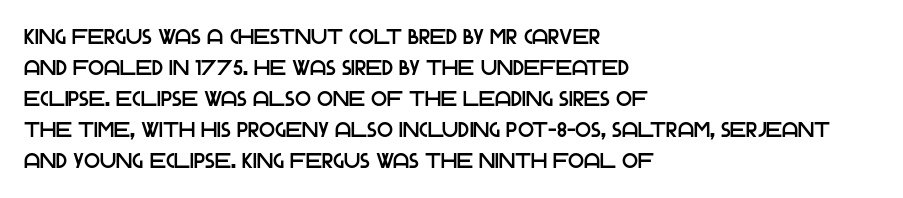
Q: Is the text italic (slanted)? A: No, it is upright.
Q: Is the text underlined? A: No.
Q: How is the paragraph aligned? A: Left-aligned.
Q: Is the spacing between letters normal or unusually wide? A: Normal.
Q: Is the spacing between lines tight, normal or loose? A: Normal.
